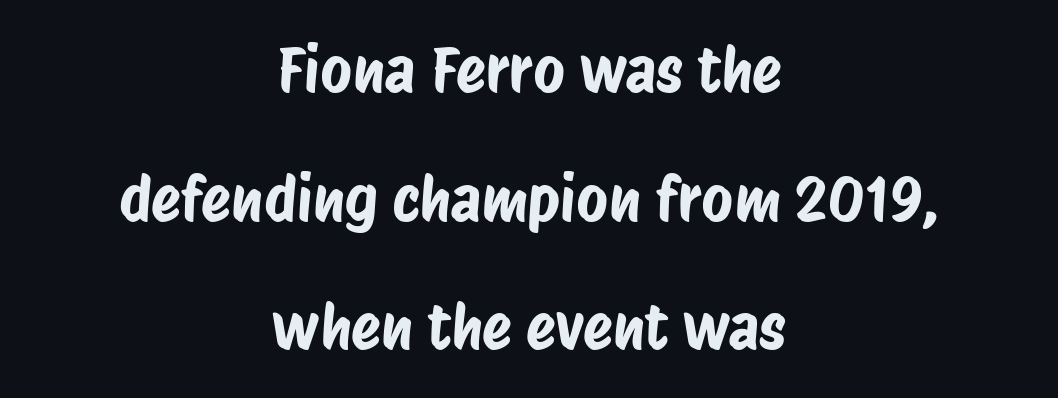
Q: Is the typeface a serif or a sans-serif typeface? A: Sans-serif.
Q: Is the text underlined? A: No.
Q: How is the paragraph aligned? A: Centered.
Q: Is the spacing between letters normal or unusually wide? A: Normal.
Q: Is the spacing between lines tight, normal or loose? A: Loose.
Q: Width (condensed, normal, or wide)? A: Condensed.
Q: Stroke contrast? A: Low.
Q: x-height? A: Large.
Q: Monospaced? A: No.
